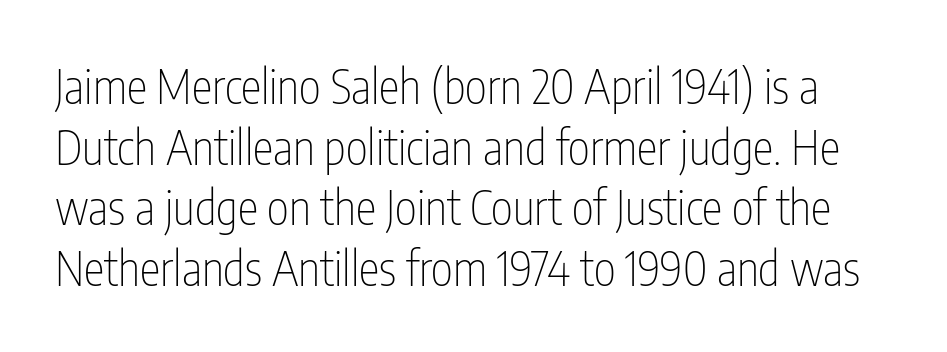
{"serif": "no", "italic": "no", "bold": "no", "weight": "thin", "width": "condensed", "stroke_contrast": "low", "x_height": "medium", "monospaced": "no", "underline": "no", "line_spacing": "normal", "line_spacing_ratio": 1.29, "letter_spacing": "normal", "letter_spacing_em": 0.0, "glyph_px": 47}
